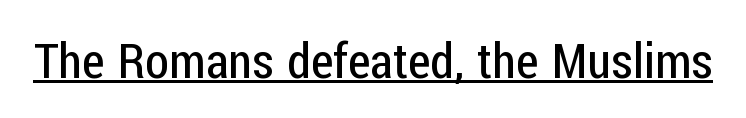
The horizontal fit of the characters is conventional and even. Quick note: not italic, upright. The weight tops out at a normal text grade. A baseline rule has been typeset under these characters.
